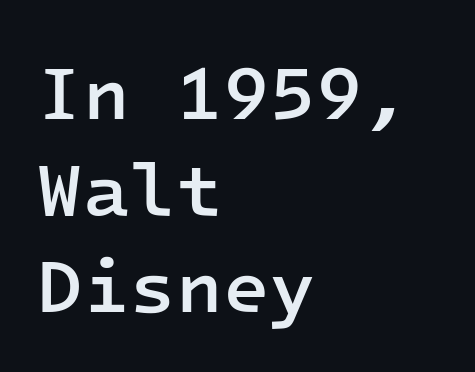
Q: Is the text bold? A: Semi-bold.
Q: Is the text italic (slanted)? A: No, it is upright.
Q: Is the typeface a serif or a sans-serif typeface? A: Sans-serif.
Q: Is the text underlined? A: No.
Q: How is the paragraph aligned? A: Left-aligned.
Q: Is the spacing between letters normal or unusually wide? A: Normal.
Q: Is the spacing between lines tight, normal or loose? A: Normal.
Q: Width (condensed, normal, or wide)? A: Normal.
Q: Stroke contrast? A: Low.
Q: x-height? A: Medium.
Q: Monospaced? A: Yes.
